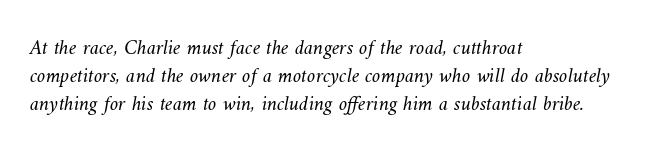
Letter spacing: default. Only glyphs here, with clear space below each row. The compositor pushed each line to the left boundary. The face looks like a standard text weight, possibly lighter. The rendering uses a moderate line-height, typical for paragraphs.
